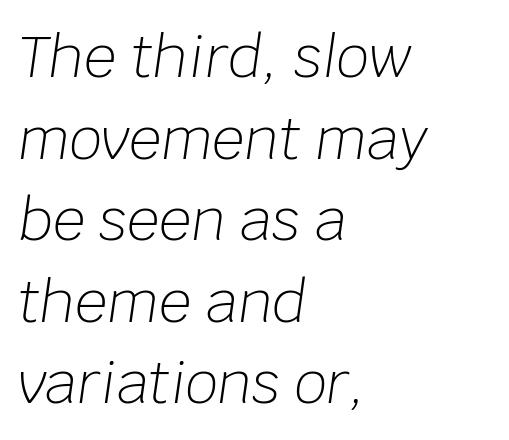
Q: Is the text bold? A: No.
Q: Is the text italic (slanted)? A: Yes, it leans right by about 8 degrees.
Q: Is the text underlined? A: No.
Q: How is the paragraph aligned? A: Left-aligned.
Q: Is the spacing between letters normal or unusually wide? A: Normal.
Q: Is the spacing between lines tight, normal or loose? A: Normal.
Q: Width (condensed, normal, or wide)? A: Normal.
Q: Stroke contrast? A: Low.
Q: x-height? A: Large.
Q: Monospaced? A: No.
